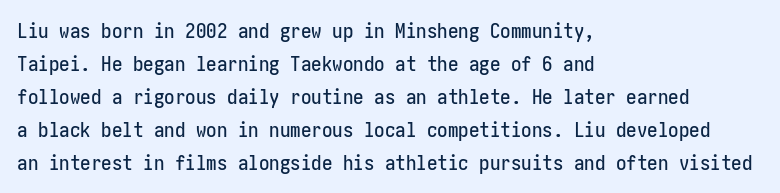
{"italic": "no", "underline": "no", "align": "left", "line_spacing": "normal", "line_spacing_ratio": 1.57, "letter_spacing": "normal", "letter_spacing_em": 0.0, "glyph_px": 21}
